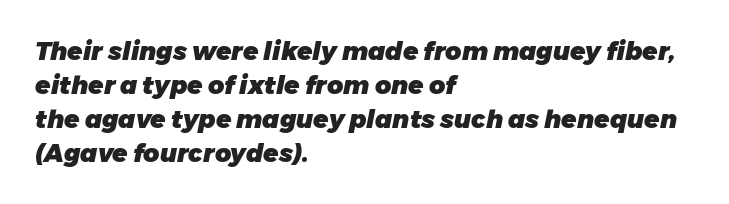
A student would call this left alignment; a typographer would say flush left, rag right. Inter-character spacing is left at the font's built-in metrics. Does the leading feel generous? No, just average. The foot of each line stays bare and open. Posture: slanted.
